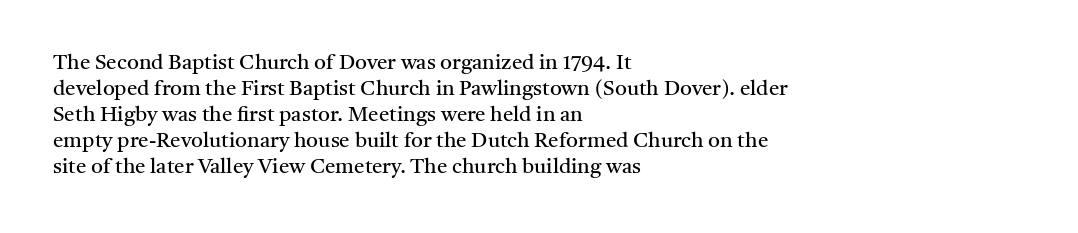
The image shows 21 px text type, upright; set left-aligned, line spacing 1.24x, normal letter spacing, not underlined.
